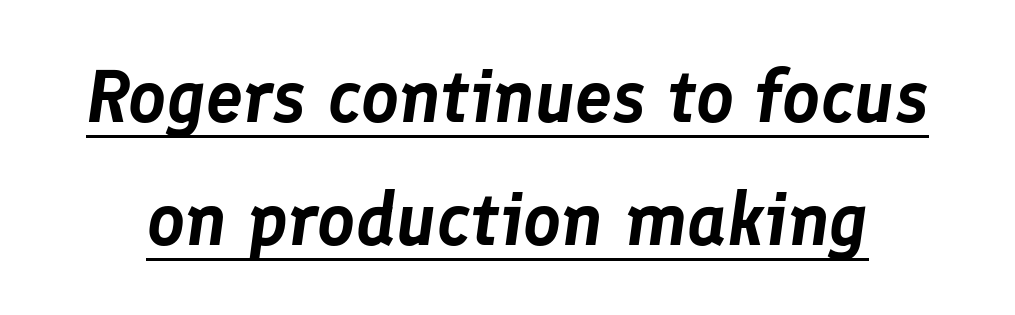
Q: Is the text italic (slanted)? A: Yes, it leans right by about 8 degrees.
Q: Is the text underlined? A: Yes.
Q: Is the spacing between letters normal or unusually wide? A: Normal.
Q: Is the spacing between lines tight, normal or loose? A: Normal.
Q: Width (condensed, normal, or wide)? A: Normal.
Q: Stroke contrast? A: Low.
Q: x-height? A: Medium.
Q: Monospaced? A: No.
